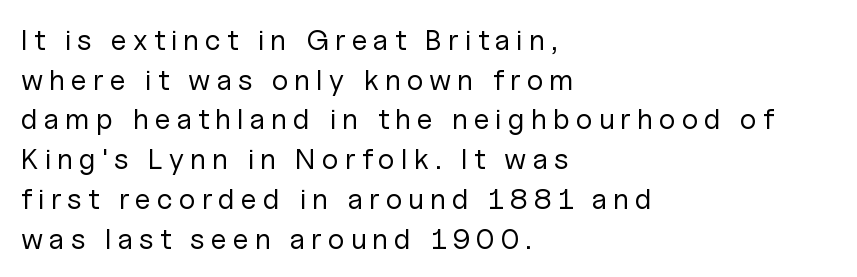
The setting favours the left margin, as ordinary paragraphs usually do. Type without underlining. The characters display no serif detailing; their extremities are plain. It's the straight-up-and-down kind of type. The passage shown is typed in a proportional face where columns would drift.
